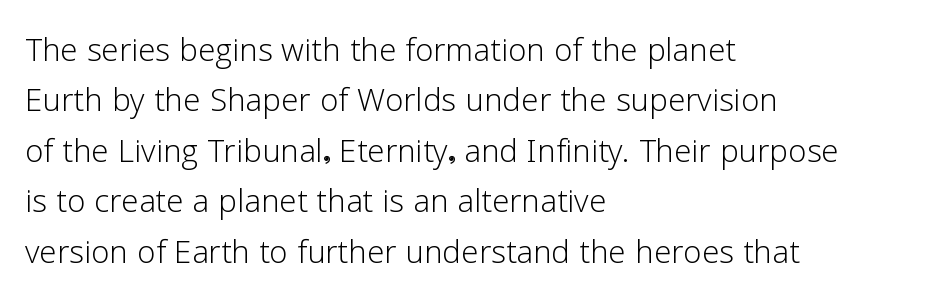
Q: Is the text bold? A: No.
Q: Is the text italic (slanted)? A: No, it is upright.
Q: Is the typeface a serif or a sans-serif typeface? A: Sans-serif.
Q: Is the text underlined? A: No.
Q: How is the paragraph aligned? A: Left-aligned.
Q: Is the spacing between letters normal or unusually wide? A: Normal.
Q: Width (condensed, normal, or wide)? A: Normal.
Q: Stroke contrast? A: Low.
Q: x-height? A: Medium.
Q: Monospaced? A: No.
